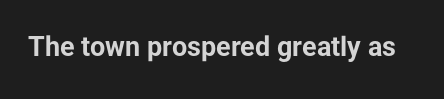
Q: Is the text bold? A: Yes.
Q: Is the text italic (slanted)? A: No, it is upright.
Q: Is the text underlined? A: No.
Q: Is the spacing between letters normal or unusually wide? A: Normal.
